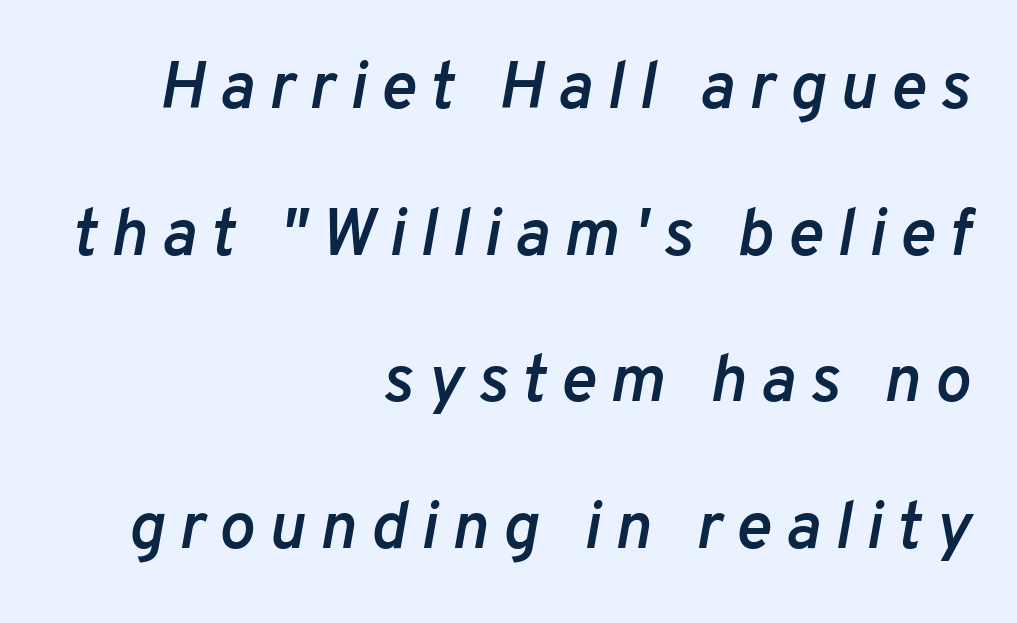
Q: Is the text bold? A: Semi-bold.
Q: Is the text italic (slanted)? A: Yes, it leans right by about 10 degrees.
Q: Is the text underlined? A: No.
Q: How is the paragraph aligned? A: Right-aligned.
Q: Is the spacing between letters normal or unusually wide? A: Unusually wide.
Q: Is the spacing between lines tight, normal or loose? A: Loose.
Q: Width (condensed, normal, or wide)? A: Normal.
Q: Stroke contrast? A: Low.
Q: x-height? A: Medium.
Q: Monospaced? A: No.
